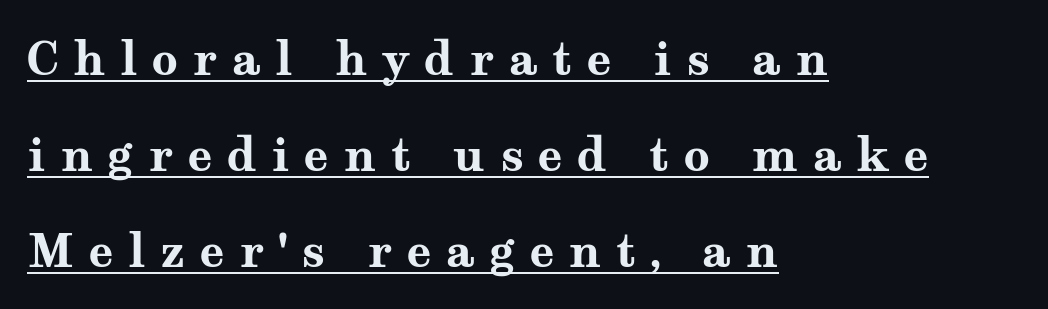
This block would shrink considerably if given ordinary leading; it's expanded now. Does the type have serifs? Yes, each stem ends in a small foot. Where is the straight margin? On the left. On the weight axis this lands at bold, roughly 700. Nope, not italic — everything's standing straight.
